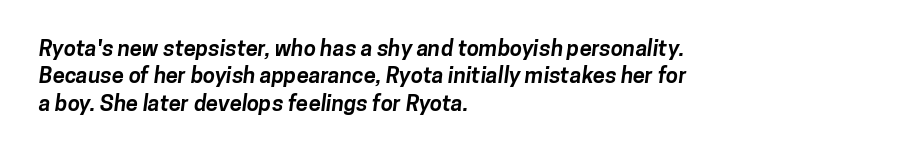
Does extra space separate the letters? No, they use regular spacing. Stroke thickness is high; the sample reads as a true bold. The paragraph shown leans on its left margin. This rendering features lettering with no underline.
